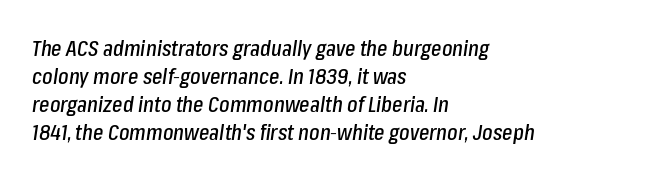
Q: Is the text italic (slanted)? A: Yes, it leans right by about 8 degrees.
Q: Is the text underlined? A: No.
Q: How is the paragraph aligned? A: Left-aligned.
Q: Is the spacing between letters normal or unusually wide? A: Normal.
Q: Is the spacing between lines tight, normal or loose? A: Normal.
